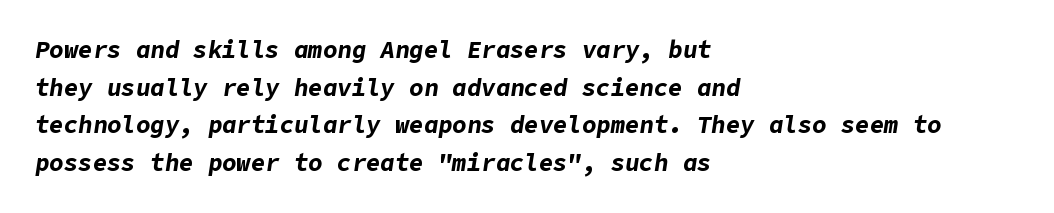
The image shows 24 px bold type, italic (leaning right); set left-aligned, normal line spacing (1.57x), normal letter spacing, not underlined.
